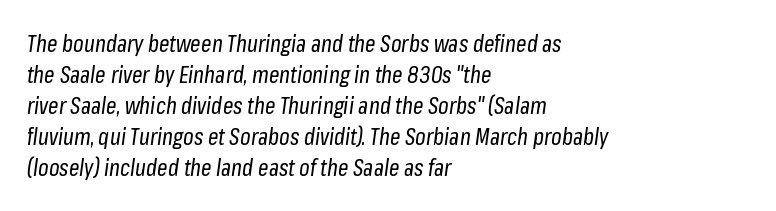
The image shows 23 px text type, italic (leaning right); set left-aligned, normal line spacing (1.35x), normal letter spacing, not underlined.
